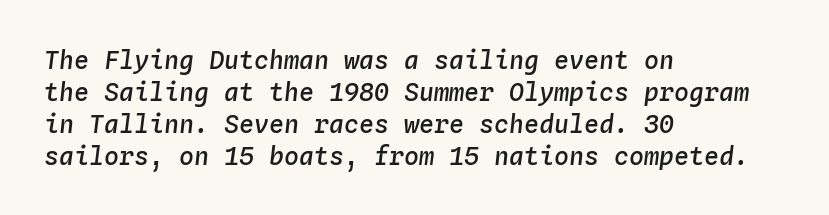
Q: Is the text bold? A: Semi-bold.
Q: Is the text italic (slanted)? A: Yes, it leans right by about 4 degrees.
Q: Is the text underlined? A: No.
Q: How is the paragraph aligned? A: Left-aligned.
Q: Is the spacing between letters normal or unusually wide? A: Normal.
Q: Is the spacing between lines tight, normal or loose? A: Normal.
